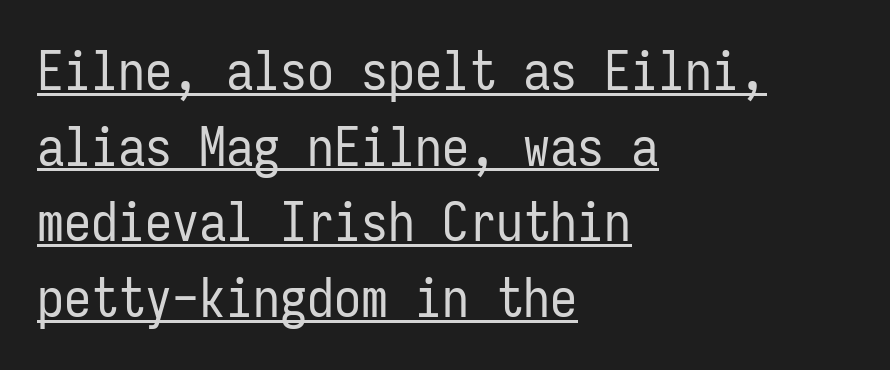
{"serif": "no", "italic": "no", "bold": "no", "weight": "regular", "width": "condensed", "stroke_contrast": "low", "x_height": "medium", "monospaced": "yes", "underline": "yes", "align": "left", "line_spacing": "normal", "line_spacing_ratio": 1.4, "letter_spacing": "normal", "letter_spacing_em": 0.0, "glyph_px": 54}
